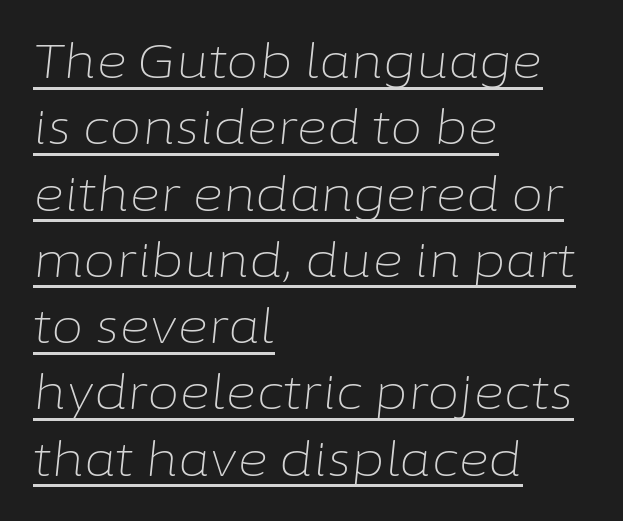
{"italic": "yes", "lean": "right", "slant_degrees": 6, "bold": "no", "weight": "light", "width": "normal", "stroke_contrast": "low", "x_height": "medium", "monospaced": "no", "underline": "yes", "align": "left", "line_spacing": "normal", "line_spacing_ratio": 1.41, "letter_spacing": "normal", "letter_spacing_em": 0.0, "glyph_px": 47}
